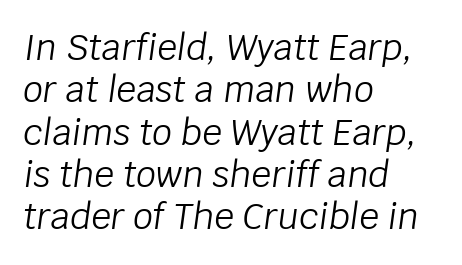
Glyph-to-glyph distance matches everyday printed text. The rendering uses natural spacing where letterforms have individual widths. These glyphs show unthickened strokes, regular width or finer. The paragraph shown leans on its left margin. Lines of text with bare space underneath.
